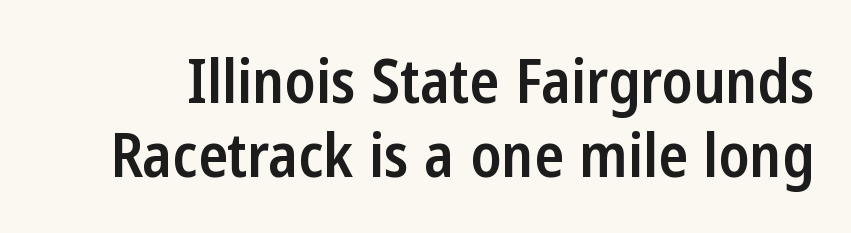
Each word holds together tightly as a unit, with standard inter-letter gaps. Typesetter's note: demi weight, one step under bold. Any mark beneath the type? The region is blank. Note the varied advance widths — an 'i' is clearly narrower than an 'm'.
